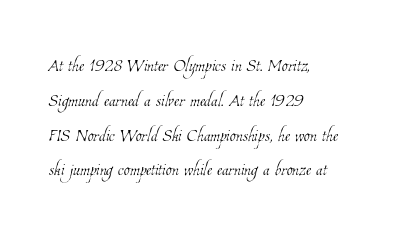
The image shows 24 px text type; set left-aligned, normal line spacing (1.45x), normal letter spacing, not underlined.
